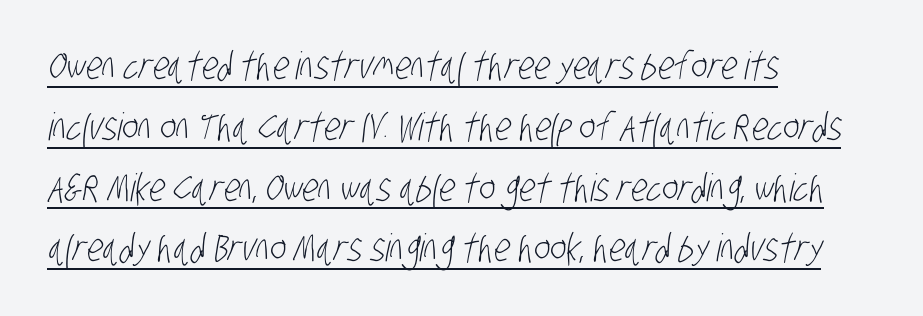
Q: Is the text bold? A: No.
Q: Is the typeface a serif or a sans-serif typeface? A: Sans-serif.
Q: Is the text underlined? A: Yes.
Q: How is the paragraph aligned? A: Left-aligned.
Q: Is the spacing between letters normal or unusually wide? A: Normal.
Q: Is the spacing between lines tight, normal or loose? A: Normal.
Q: Width (condensed, normal, or wide)? A: Condensed.
Q: Stroke contrast? A: Low.
Q: x-height? A: Large.
Q: Monospaced? A: No.
